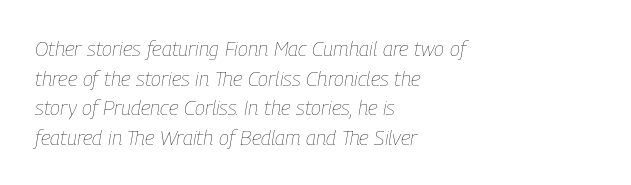
This rendering leaves character spacing at its baseline value. The rows are spaced the way most documents space them. Is the type heavy? It reads as light-to-regular instead. The passage is arranged the way most books set body copy — flush left. The axis of the letterforms is tilted away from vertical.
